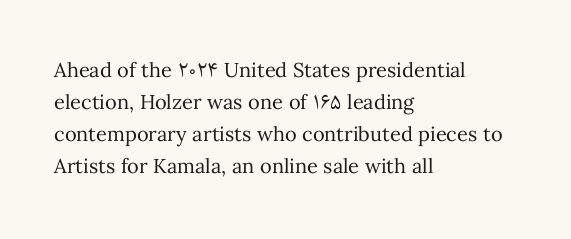
Caption: standard tracking, unaltered. The line-height multiplier appears to be the usual default. Type without underlining. This sample uses an upright cut, with every glyph sitting square on the baseline. This rendering uses left alignment, leaving the right contour irregular. The characters are drawn with everyday or finer stroke widths.
